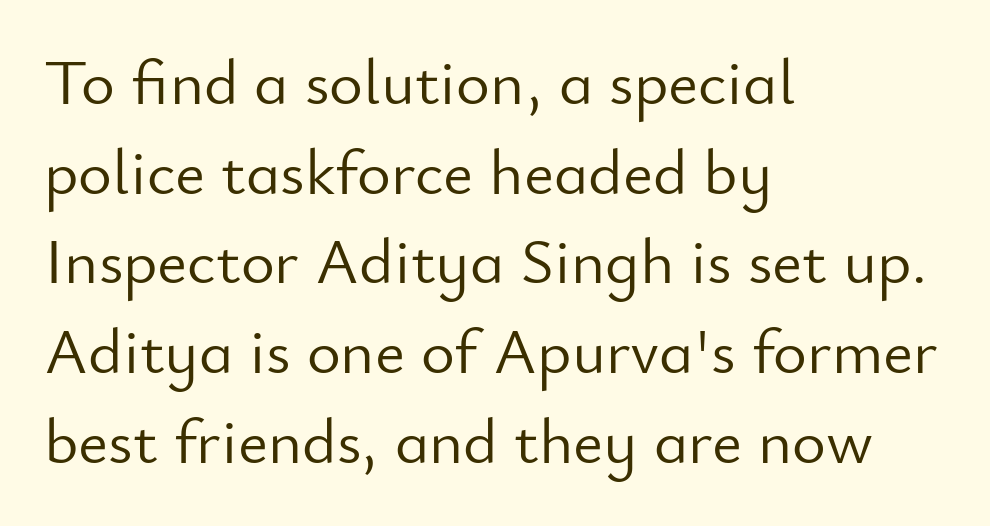
Every character sits straight up, as roman type does. These lines stack with their left ends in a neat column. The letters advance in unequal steps, a hallmark of proportional type. This rendering employs a face without finishing strokes, i.e., a sans-serif. Stems here are at most as thick as an everyday book face. Short note: letters normally spaced.
